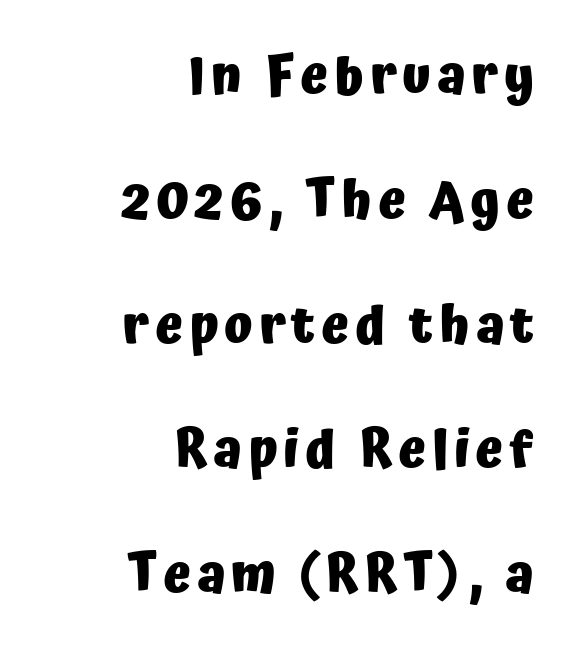
You can tell from the bare stems that sans-serif type was used. This is heavy type, rendered in bold. Does the copy run flush right? Yes — the right margin is perfectly even. These lines are rendered in a variable-pitch font. A great deal of white space separates one row of letters from the next. The foot of each line stays bare and open.
